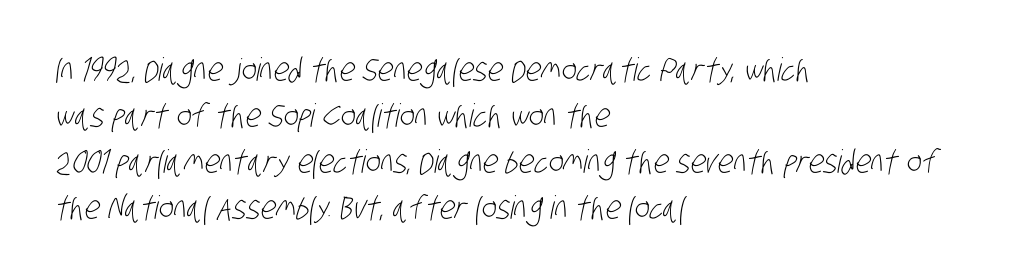
The letters advance in unequal steps, a hallmark of proportional type. Each stroke keeps to a modest, everyday thickness or less. What's the leading like? Ordinary, nothing unusual. The zone under the glyphs is completely vacant.
